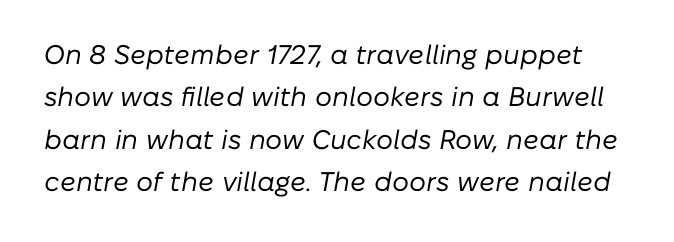
The image shows 27 px text type, italic (leaning right); set normal line spacing (1.57x), normal letter spacing, not underlined.
